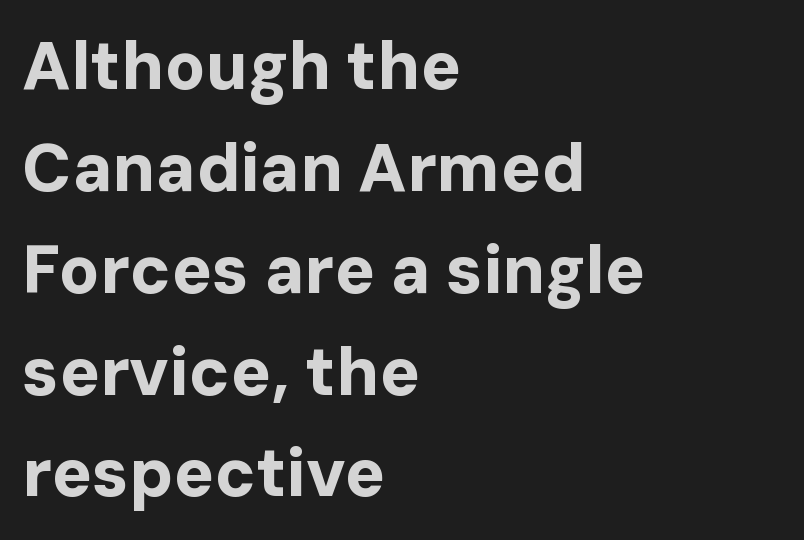
Every row of glyphs begins at an identical x-position on the left. Letters rest on an invisible, unmarked baseline. Is the type bold? Yes — the strokes are clearly thick and heavy. The passage shown is typed in a proportional face where columns would drift.
